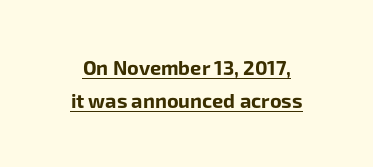
Q: Is the text bold? A: Yes.
Q: Is the text italic (slanted)? A: No, it is upright.
Q: Is the text underlined? A: Yes.
Q: Is the spacing between letters normal or unusually wide? A: Normal.
Q: Is the spacing between lines tight, normal or loose? A: Normal.
